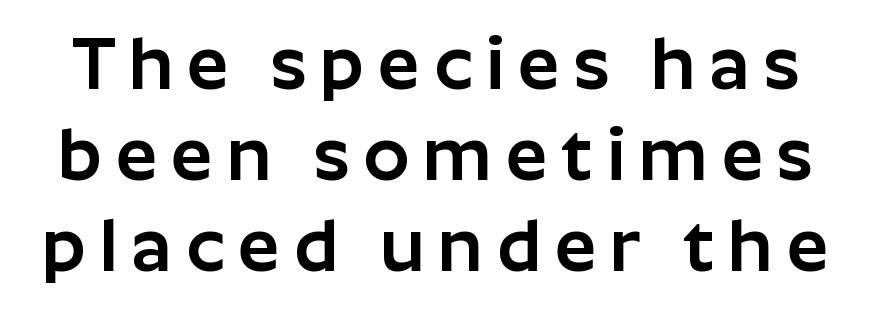
The rows are spaced the way most documents space them. These lines are rendered in a variable-pitch font. Nothing sits at the stroke ends, so this counts as sans-serif. Every stem runs plumb, perpendicular to the baseline.
